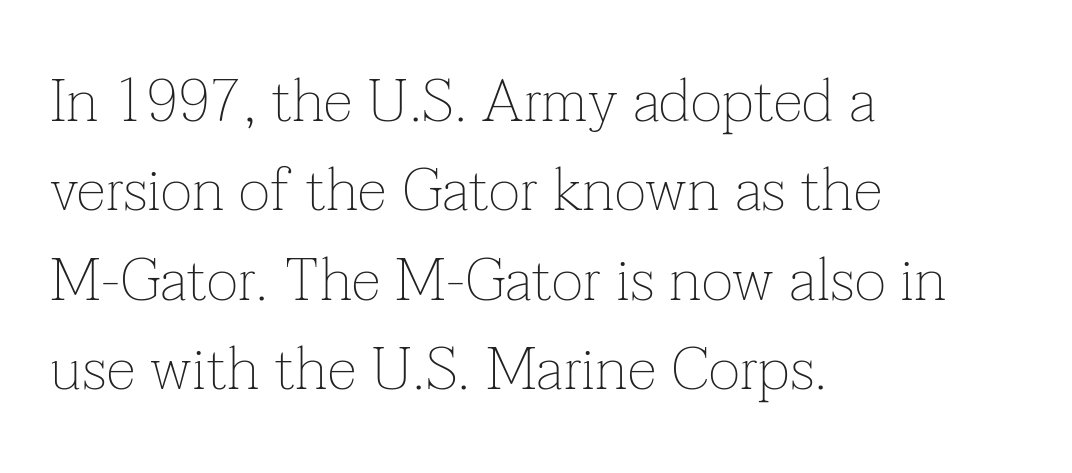
Q: Is the text bold? A: No.
Q: Is the text italic (slanted)? A: No, it is upright.
Q: Is the typeface a serif or a sans-serif typeface? A: Serif.
Q: Is the text underlined? A: No.
Q: How is the paragraph aligned? A: Left-aligned.
Q: Is the spacing between letters normal or unusually wide? A: Normal.
Q: Is the spacing between lines tight, normal or loose? A: Normal.
Q: Width (condensed, normal, or wide)? A: Normal.
Q: Stroke contrast? A: Low.
Q: x-height? A: Medium.
Q: Monospaced? A: No.
